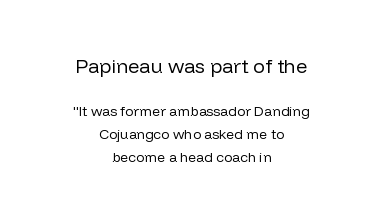
The image shows 20 px text type, upright; set centered, normal line spacing (1.64x), normal letter spacing, not underlined; the first (top) block is 1.43x larger.
